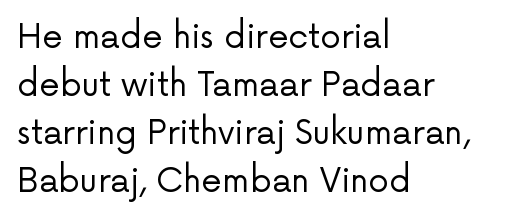
Q: Is the text bold? A: No.
Q: Is the text italic (slanted)? A: No, it is upright.
Q: Is the typeface a serif or a sans-serif typeface? A: Sans-serif.
Q: Is the text underlined? A: No.
Q: How is the paragraph aligned? A: Left-aligned.
Q: Is the spacing between letters normal or unusually wide? A: Normal.
Q: Is the spacing between lines tight, normal or loose? A: Normal.
Q: Width (condensed, normal, or wide)? A: Normal.
Q: Stroke contrast? A: Low.
Q: x-height? A: Medium.
Q: Monospaced? A: No.
